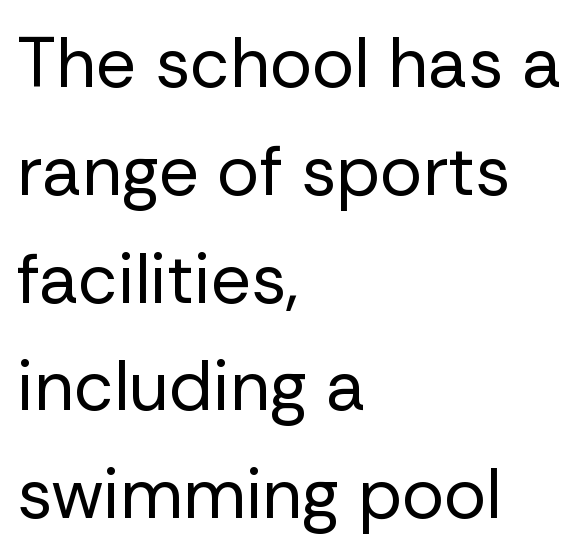
Q: Is the text bold? A: No.
Q: Is the text italic (slanted)? A: No, it is upright.
Q: Is the typeface a serif or a sans-serif typeface? A: Sans-serif.
Q: Is the text underlined? A: No.
Q: How is the paragraph aligned? A: Left-aligned.
Q: Is the spacing between letters normal or unusually wide? A: Normal.
Q: Is the spacing between lines tight, normal or loose? A: Normal.
Q: Width (condensed, normal, or wide)? A: Normal.
Q: Stroke contrast? A: Low.
Q: x-height? A: Medium.
Q: Monospaced? A: No.
